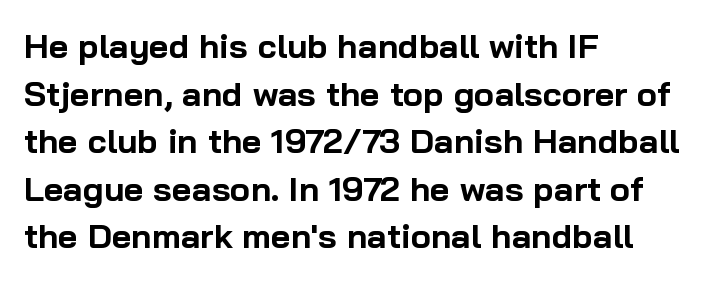
{"serif": "no", "italic": "no", "bold": "yes", "weight": "bold", "width": "normal", "stroke_contrast": "low", "x_height": "medium", "monospaced": "no", "underline": "no", "align": "left", "line_spacing": "normal", "line_spacing_ratio": 1.4, "letter_spacing": "normal", "letter_spacing_em": 0.0, "glyph_px": 34}
